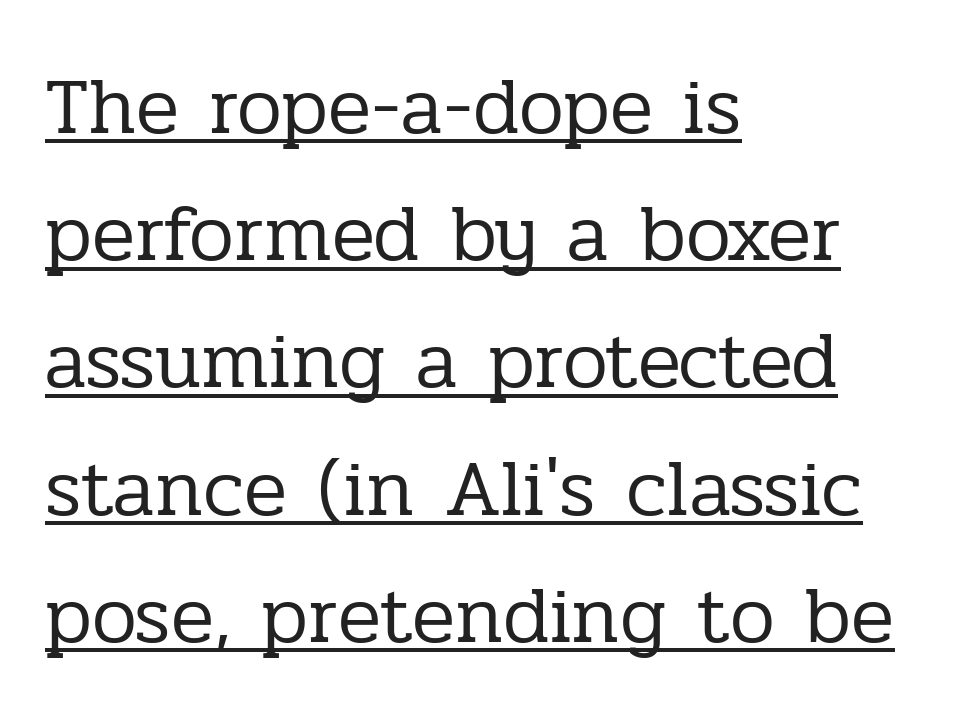
The image shows 80 px regular-weight serif type, upright; set left-aligned, normal line spacing (1.59x), normal letter spacing, underlined; low stroke contrast and a medium x-height.
